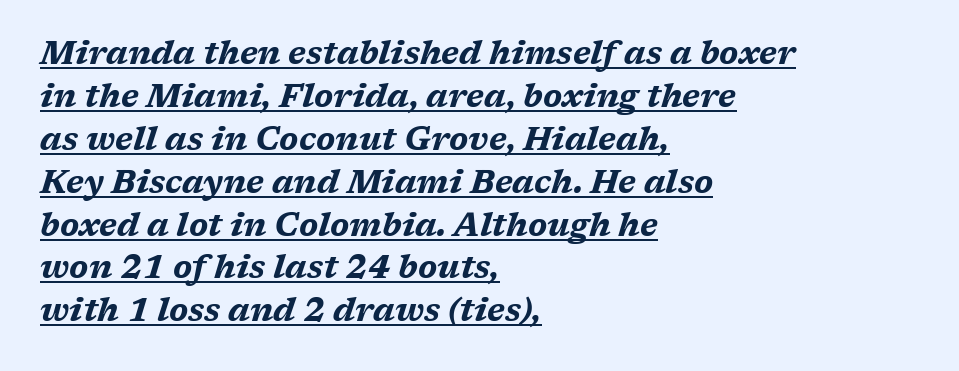
The image shows 32 px bold, wide type, italic (leaning right); set left-aligned, normal line spacing (1.34x), normal letter spacing, underlined; medium stroke contrast and a medium x-height.
